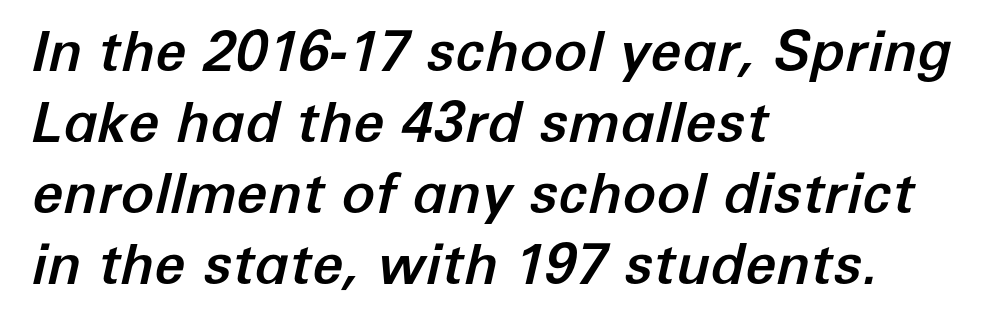
Does the lettering tilt? It does — this is italic. Glance below the letters and you will spot only blank space. The letters sit at their default tracking, neither squeezed nor spread. Interline gaps are of average width in this sample.
